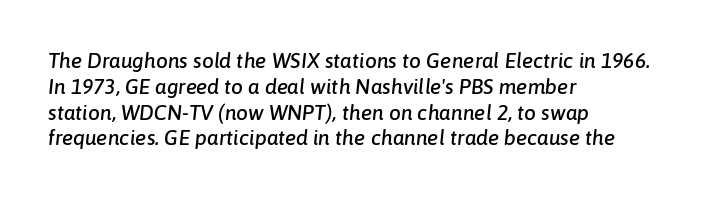
Q: Is the text italic (slanted)? A: Yes, it leans right by about 6 degrees.
Q: Is the text underlined? A: No.
Q: How is the paragraph aligned? A: Left-aligned.
Q: Is the spacing between letters normal or unusually wide? A: Normal.
